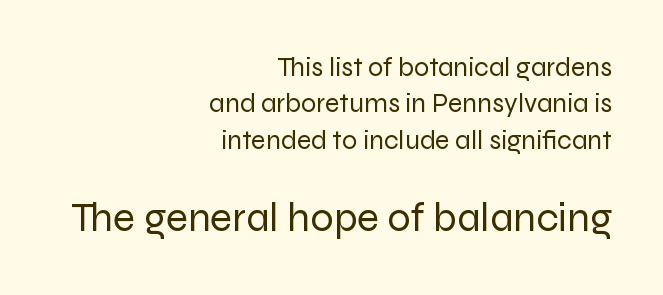
Stroke mass is kept to a normal reading level or below. You could call the tracking neutral — neither tight nor loose. The rag falls on the left side of this text block. The rendering uses natural spacing where letterforms have individual widths. The vertical gap from one line to the next is medium.
